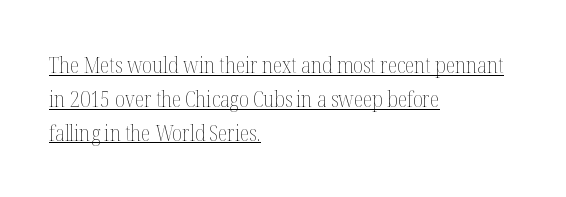
The image shows 22 px text type, upright; set left-aligned, normal line spacing (1.54x), normal letter spacing, underlined.
